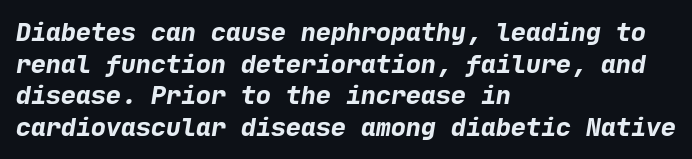
Strong, thick strokes mark this as bold type. Letter spacing: default. Clear beneath every line of the passage. The vertical gap from one line to the next is medium. Where is the straight margin? On the left.
